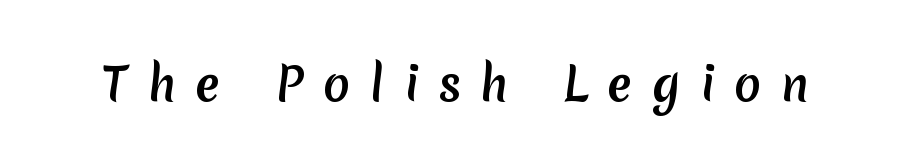
The image shows 45 px sans-serif type; set unusually wide letter spacing (+0.44 em), not underlined; medium stroke contrast and a medium x-height.
